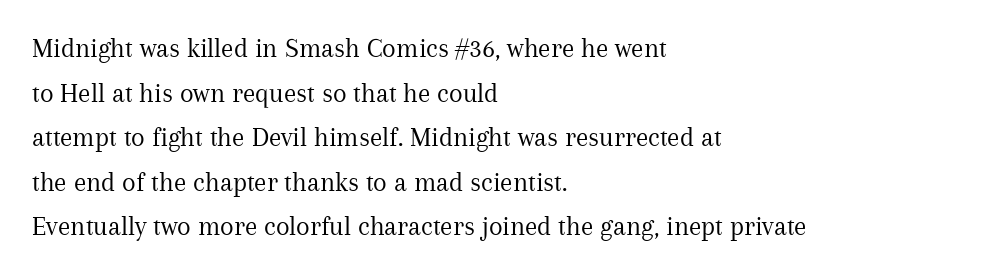
{"serif": "yes", "italic": "no", "bold": "no", "weight": "regular", "width": "normal", "stroke_contrast": "medium", "x_height": "medium", "monospaced": "no", "underline": "no", "align": "left", "line_spacing": "normal", "line_spacing_ratio": 1.59, "letter_spacing": "normal", "letter_spacing_em": 0.0, "glyph_px": 28}
